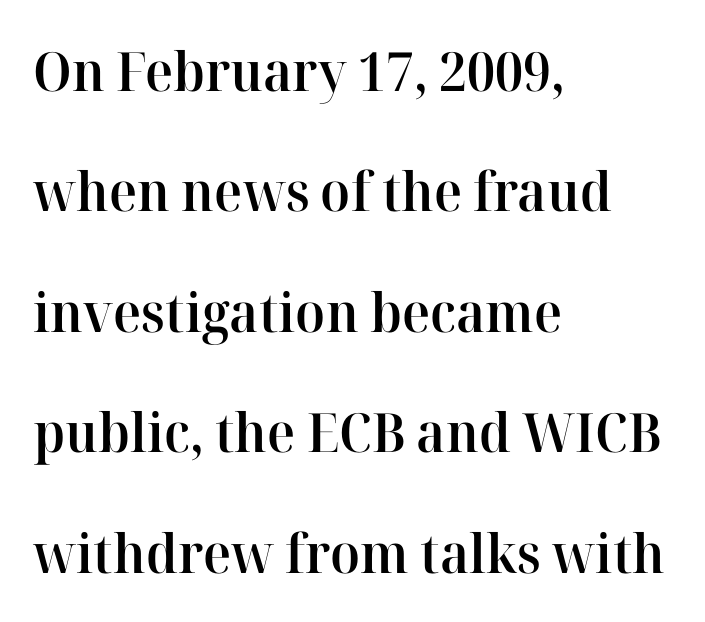
{"serif": "yes", "italic": "no", "bold": "semi", "weight": "semibold", "width": "normal", "stroke_contrast": "high", "x_height": "medium", "monospaced": "no", "underline": "no", "align": "left", "line_spacing": "loose", "line_spacing_ratio": 2.23, "letter_spacing": "normal", "letter_spacing_em": 0.0, "glyph_px": 54}
